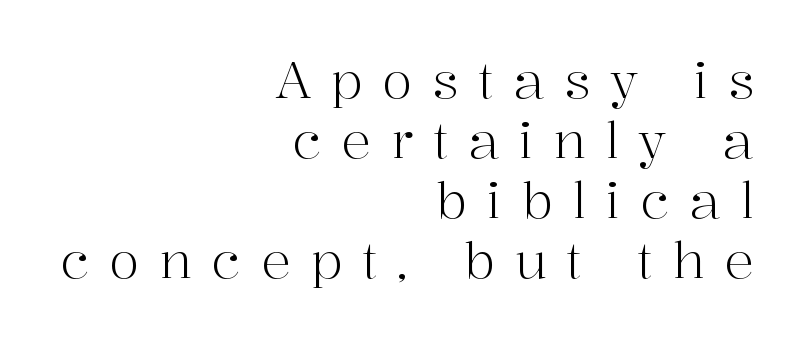
Q: Is the text bold? A: No.
Q: Is the text italic (slanted)? A: No, it is upright.
Q: Is the typeface a serif or a sans-serif typeface? A: Serif.
Q: Is the text underlined? A: No.
Q: How is the paragraph aligned? A: Right-aligned.
Q: Is the spacing between letters normal or unusually wide? A: Unusually wide.
Q: Width (condensed, normal, or wide)? A: Normal.
Q: Stroke contrast? A: High.
Q: x-height? A: Medium.
Q: Monospaced? A: No.
